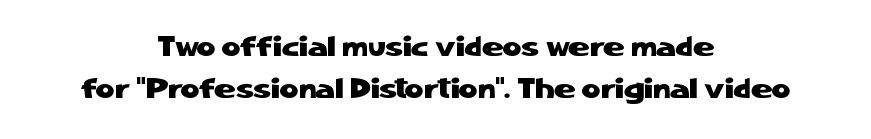
The image shows 29 px sans-serif type, upright; set centered, normal line spacing (1.46x), normal letter spacing, not underlined; low stroke contrast and a medium x-height.
